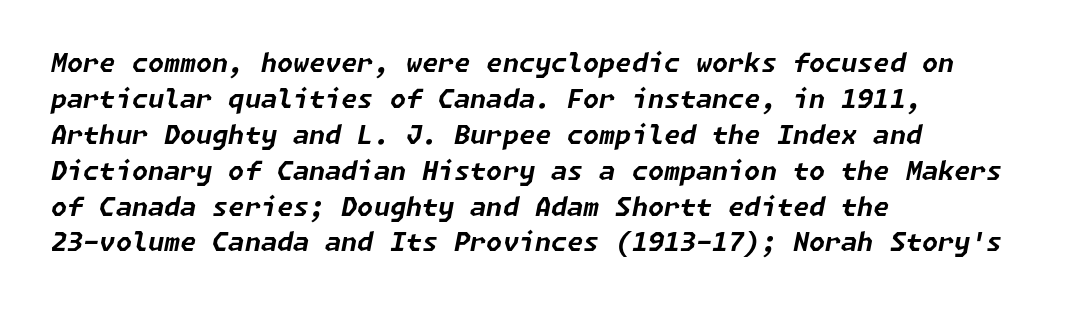
{"italic": "yes", "lean": "right", "slant_degrees": 11, "bold": "yes", "underline": "no", "align": "left", "line_spacing": "normal", "line_spacing_ratio": 1.38, "letter_spacing": "normal", "letter_spacing_em": 0.0, "glyph_px": 26}
